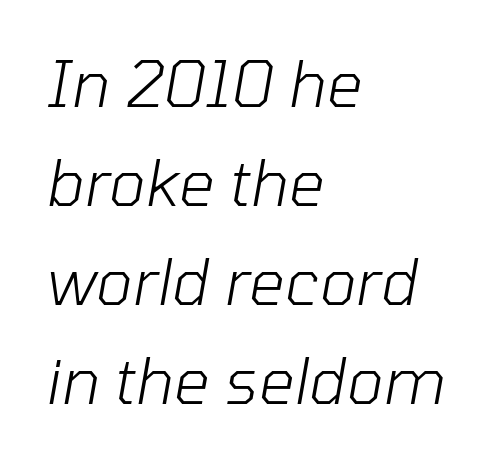
The face used here is proportionally spaced, like ordinary book or web type. Compared with ordinary roman type, these characters are visibly tilted. The foot of each line stays bare and open. The typeface has the unassuming heft of standard copy or less.
